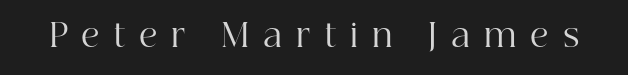
{"serif": "yes", "italic": "no", "bold": "no", "weight": "regular", "width": "normal", "stroke_contrast": "high", "x_height": "medium", "monospaced": "no", "underline": "no", "letter_spacing": "wide", "letter_spacing_em": 0.44, "glyph_px": 32}
